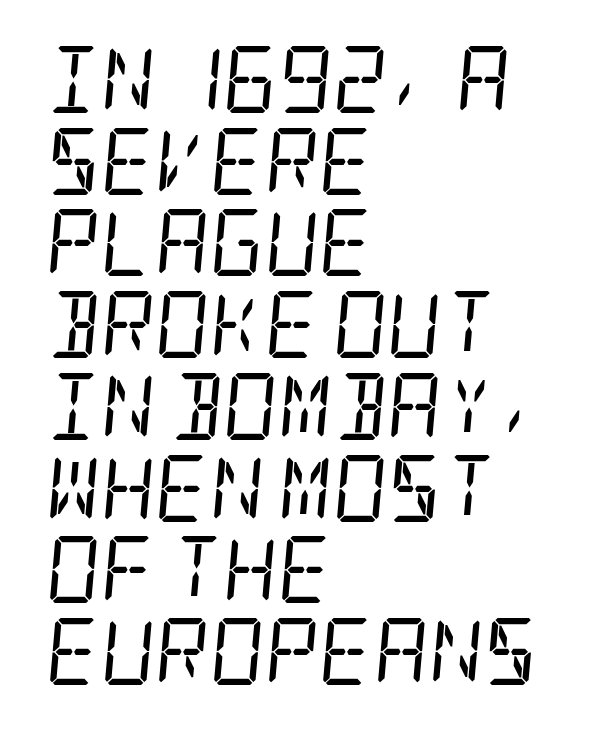
Q: Is the text bold? A: No.
Q: Is the text italic (slanted)? A: Yes, it leans right by about 5 degrees.
Q: Is the typeface a serif or a sans-serif typeface? A: Serif.
Q: Is the text underlined? A: No.
Q: How is the paragraph aligned? A: Left-aligned.
Q: Is the spacing between letters normal or unusually wide? A: Normal.
Q: Width (condensed, normal, or wide)? A: Condensed.
Q: Stroke contrast? A: Low.
Q: x-height? A: Large.
